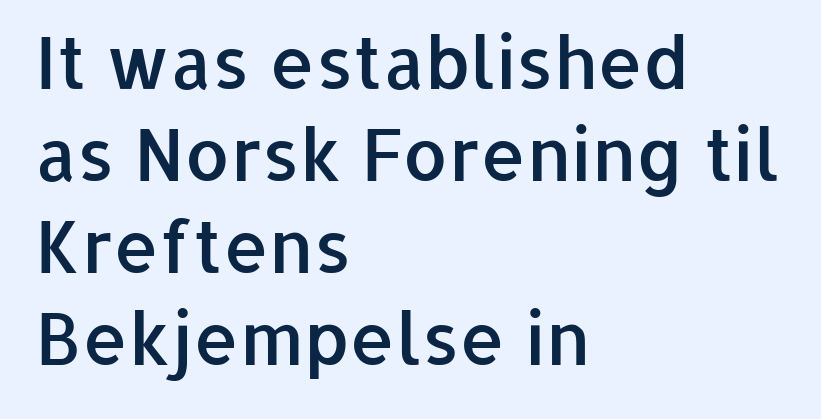
Looks like regular typesetting: each glyph gets only the width it needs. The axis of the letterforms is exactly vertical. What kind of face is this? One without serifs — a sans. The glyphs are unaccompanied by any horizontal stroke below them. The rendering uses a moderate line-height, typical for paragraphs. Reading down the block, your eye returns to a fixed left position each line.
